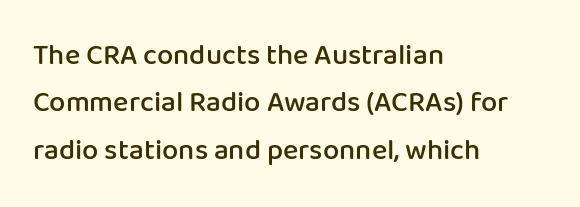
The image shows 29 px semibold sans-serif type, upright; set left-aligned, normal line spacing (1.63x), normal letter spacing, not underlined; low stroke contrast and a medium x-height.
